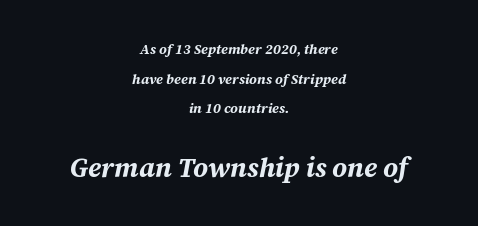
Q: Is the text bold? A: Yes.
Q: Is the text italic (slanted)? A: Yes, it leans right by about 12 degrees.
Q: Is the text underlined? A: No.
Q: How is the paragraph aligned? A: Centered.
Q: Is the spacing between letters normal or unusually wide? A: Normal.
Q: Is the spacing between lines tight, normal or loose? A: Loose.
Q: Which block of text is set in a larger size, the first (top) or the second (bottom)? A: The second (bottom) one.
